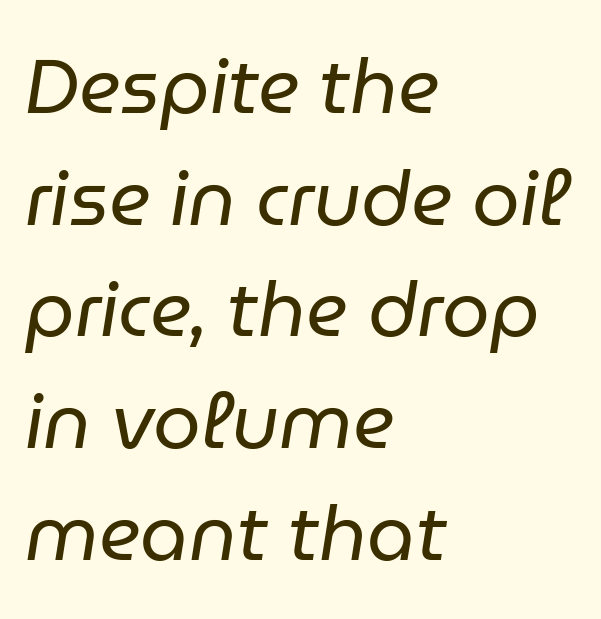
The letters sit at their default tracking, neither squeezed nor spread. Do the characters align in a grid? No, the font is proportional. Successive baselines arrive at the customary interval. The paragraph shown leans on its left margin. Looking at the ascenders, they clearly lean. Stems and bowls with no extra thickness — not bold.
